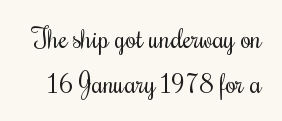
Q: Is the text bold? A: No.
Q: Is the text italic (slanted)? A: Yes.
Q: Is the text underlined? A: No.
Q: Is the spacing between letters normal or unusually wide? A: Normal.
Q: Is the spacing between lines tight, normal or loose? A: Normal.
